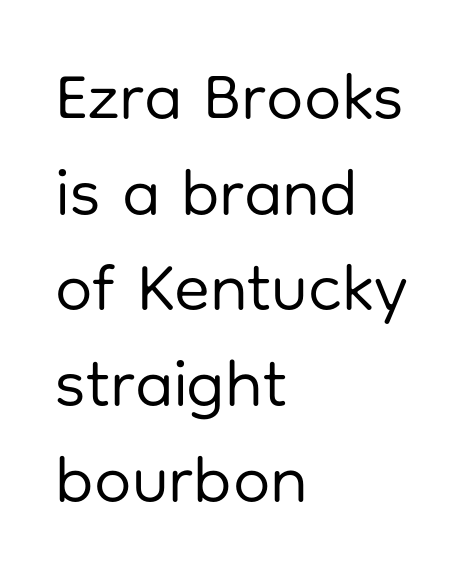
Teacher's note: observe the even left margin — that is flush-left alignment. A sans-serif font was chosen for this passage. Baseline-to-baseline distance is the conventional proportion of letter height. These lines were composed using upright roman letters.
